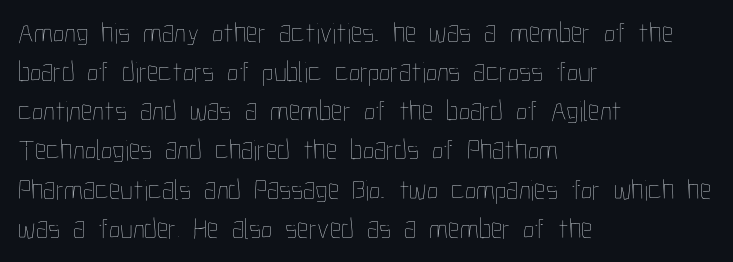
{"italic": "no", "bold": "no", "weight": "thin", "width": "condensed", "stroke_contrast": "low", "x_height": "medium", "monospaced": "no", "underline": "no", "align": "left", "line_spacing": "normal", "line_spacing_ratio": 1.35, "letter_spacing": "normal", "letter_spacing_em": 0.0, "glyph_px": 29}
